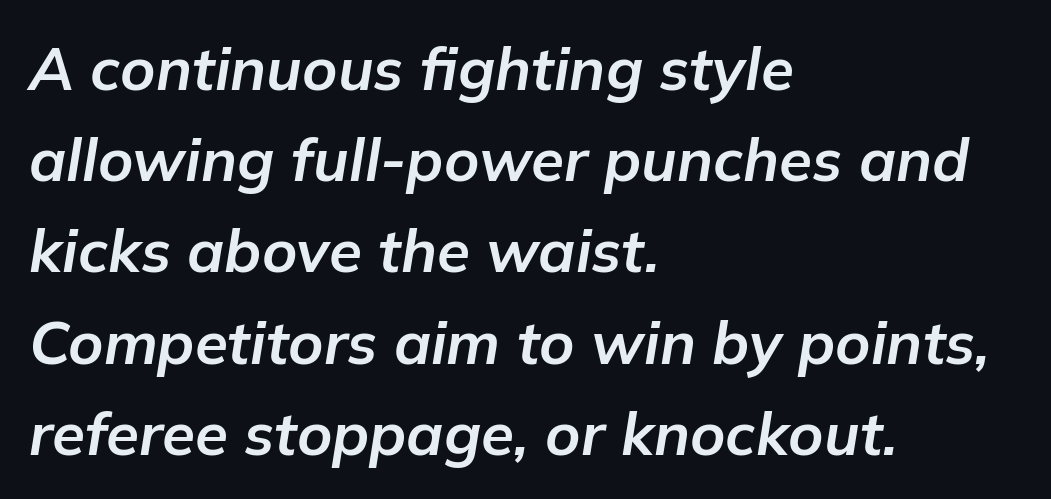
{"italic": "yes", "lean": "right", "slant_degrees": 9, "bold": "yes", "weight": "bold", "width": "normal", "stroke_contrast": "low", "x_height": "medium", "monospaced": "no", "underline": "no", "align": "left", "line_spacing": "normal", "line_spacing_ratio": 1.52, "letter_spacing": "normal", "letter_spacing_em": 0.0, "glyph_px": 60}
